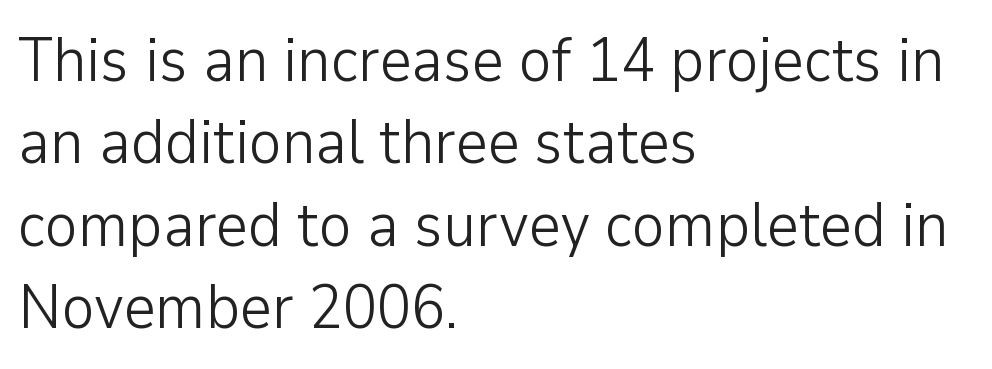
The image shows 62 px light sans-serif type, upright; set left-aligned, normal line spacing (1.33x), normal letter spacing, not underlined; low stroke contrast and a medium x-height.
